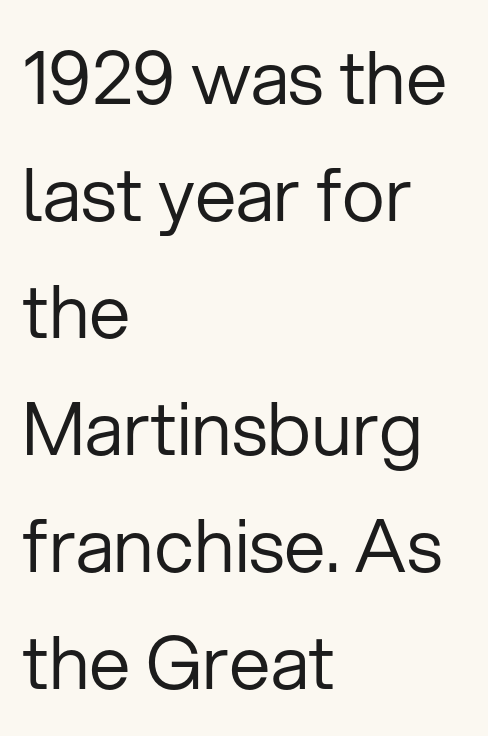
Q: Is the text bold? A: No.
Q: Is the text italic (slanted)? A: No, it is upright.
Q: Is the typeface a serif or a sans-serif typeface? A: Sans-serif.
Q: Is the text underlined? A: No.
Q: How is the paragraph aligned? A: Left-aligned.
Q: Is the spacing between letters normal or unusually wide? A: Normal.
Q: Is the spacing between lines tight, normal or loose? A: Normal.
Q: Width (condensed, normal, or wide)? A: Normal.
Q: Stroke contrast? A: Low.
Q: x-height? A: Medium.
Q: Monospaced? A: No.
